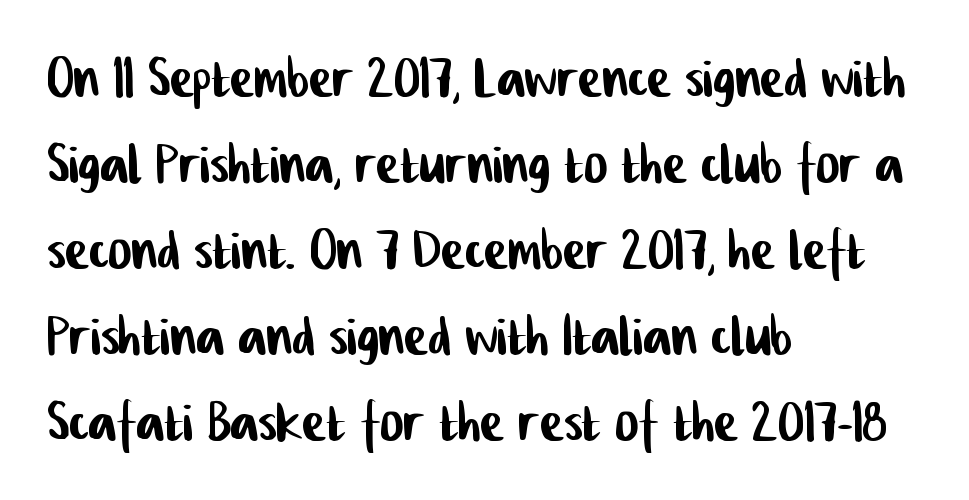
Q: Is the typeface a serif or a sans-serif typeface? A: Sans-serif.
Q: Is the text underlined? A: No.
Q: How is the paragraph aligned? A: Left-aligned.
Q: Is the spacing between letters normal or unusually wide? A: Normal.
Q: Width (condensed, normal, or wide)? A: Condensed.
Q: Stroke contrast? A: Low.
Q: x-height? A: Medium.
Q: Monospaced? A: No.
